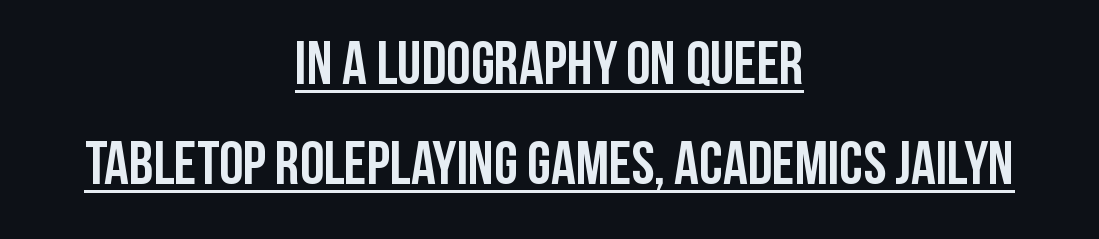
The image shows 61 px semibold, condensed sans-serif type, upright; set centered, normal line spacing (1.64x), normal letter spacing, underlined; low stroke contrast and a large x-height.
